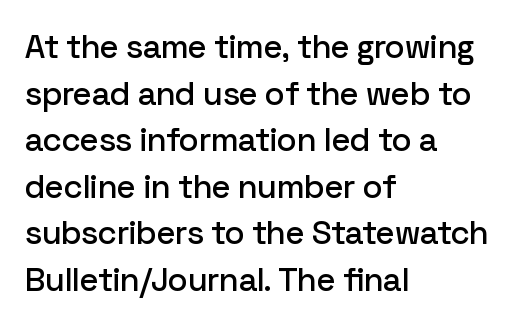
The image shows 33 px sans-serif type, upright; set left-aligned, normal line spacing (1.41x), normal letter spacing, not underlined; low stroke contrast and a medium x-height.
